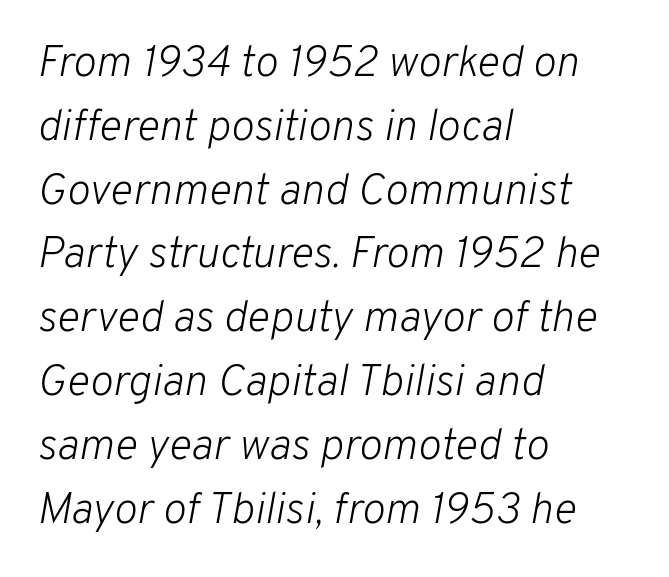
{"italic": "yes", "lean": "right", "slant_degrees": 10, "bold": "no", "weight": "light", "width": "normal", "stroke_contrast": "low", "x_height": "medium", "monospaced": "no", "underline": "no", "align": "left", "line_spacing": "normal", "line_spacing_ratio": 1.45, "letter_spacing": "normal", "letter_spacing_em": 0.0, "glyph_px": 44}
